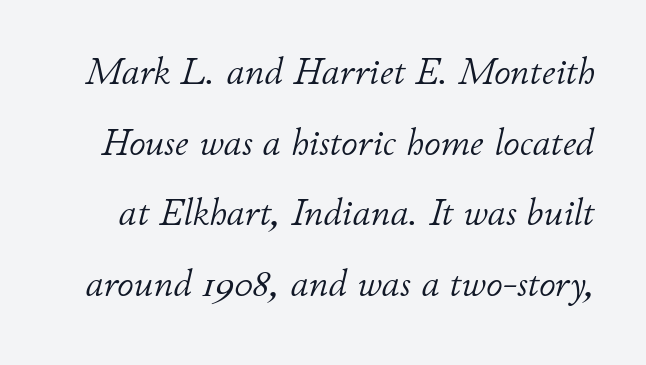
Stroke thickness stays within the range of a standard reading face or lighter. The specimen omits any rule beneath the text block's lines. The letters sit at their default tracking, neither squeezed nor spread. Observe the lean: these are italic letterforms.
